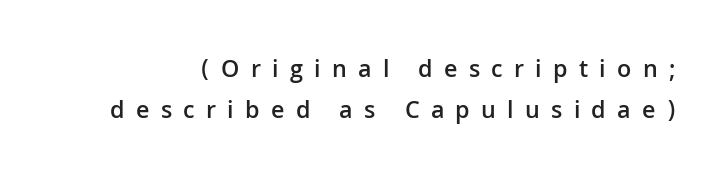
The passage shown has open, widely tracked lettering throughout. A normal amount of white space separates one row of letters from the next. When letters stand straight like this, we call the style roman or upright. The string is rendered with underlining switched off. On the weight axis this lands at semibold, roughly 600.
